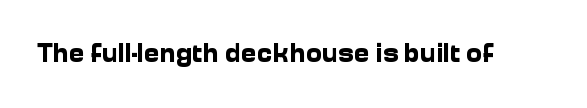
The image shows 27 px bold type, upright; set normal letter spacing, not underlined.
